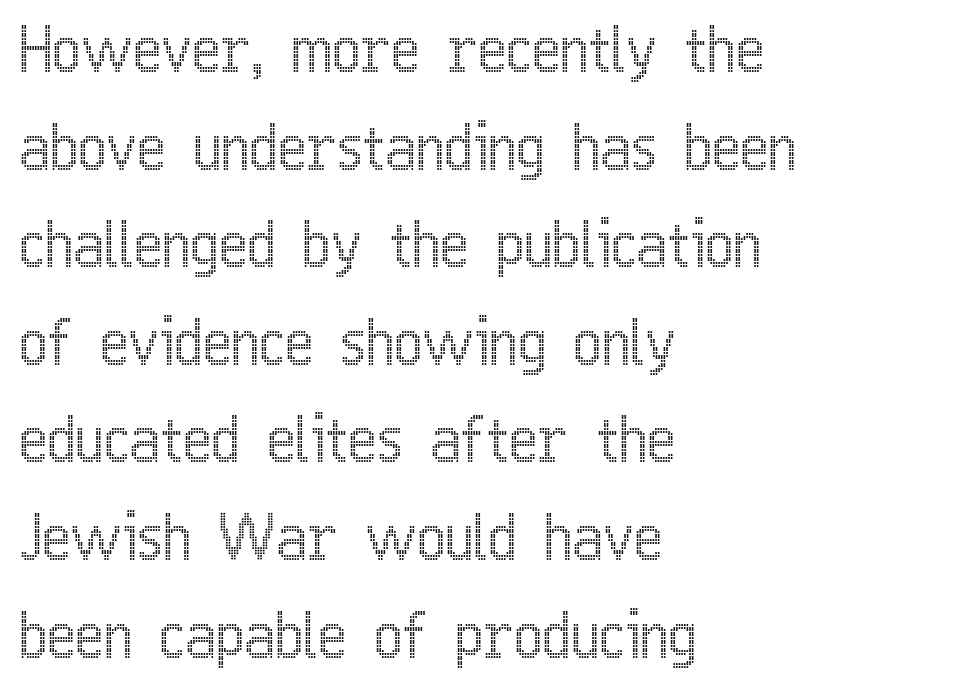
Q: Is the text italic (slanted)? A: No, it is upright.
Q: Is the text underlined? A: No.
Q: How is the paragraph aligned? A: Left-aligned.
Q: Is the spacing between letters normal or unusually wide? A: Normal.
Q: Is the spacing between lines tight, normal or loose? A: Normal.
Q: Width (condensed, normal, or wide)? A: Condensed.
Q: x-height? A: Medium.
Q: Monospaced? A: No.
